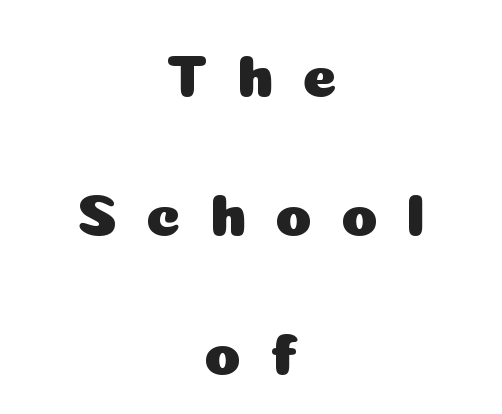
Baseline-to-baseline distance is far greater than the letter height. These lines stack symmetrically, like a column narrowing and widening about its center. Glyph-to-glyph distance is far greater than everyday printed text. The face used here is proportionally spaced, like ordinary book or web type. Honestly, there is no underline to notice here at all.
